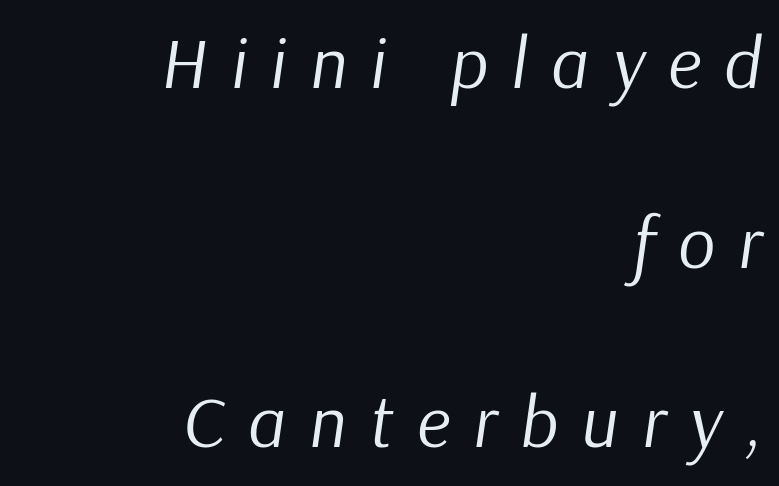
The image shows 73 px regular-weight type, italic (leaning right); set right-aligned, loose line spacing (2.46x), unusually wide letter spacing (+0.32 em), not underlined; low stroke contrast and a medium x-height.
